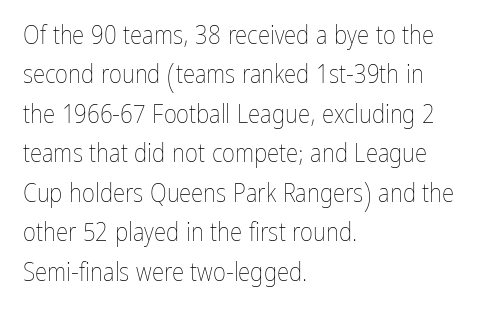
{"italic": "no", "bold": "no", "underline": "no", "align": "left", "line_spacing": "normal", "line_spacing_ratio": 1.58, "letter_spacing": "normal", "letter_spacing_em": 0.0, "glyph_px": 25}
